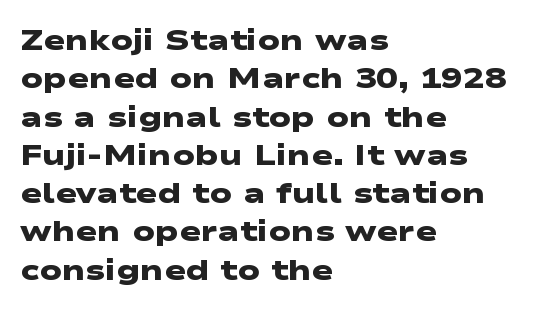
{"serif": "no", "bold": "yes", "weight": "heavy", "width": "wide", "stroke_contrast": "low", "x_height": "medium", "monospaced": "no", "underline": "no", "align": "left", "line_spacing": "normal", "line_spacing_ratio": 1.32, "letter_spacing": "normal", "letter_spacing_em": 0.0, "glyph_px": 29}
